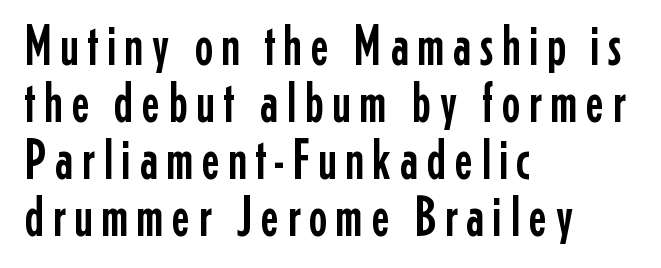
You can tell it's not italic because the verticals are truly vertical. These lines stack with their left ends in a neat column. Interline gaps are noticeably narrow in this sample. The text was rendered using a sans face with plain stroke endings.
